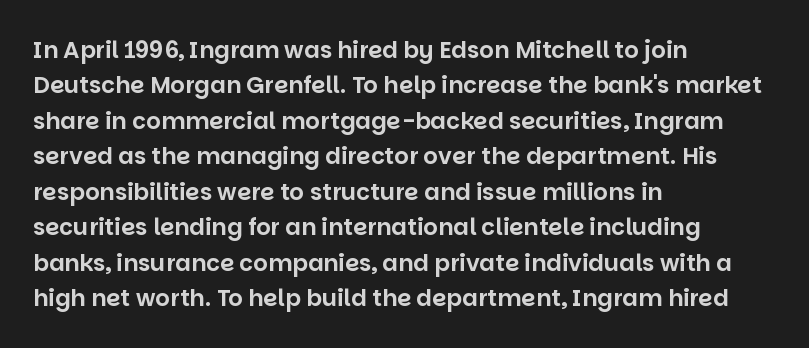
Nope, not italic — everything's standing straight. Words appear dense and cohesive because spacing is normal. The baseline area is clear. These lines sit exactly where default settings would place them. The compositor pushed each line to the left boundary.
